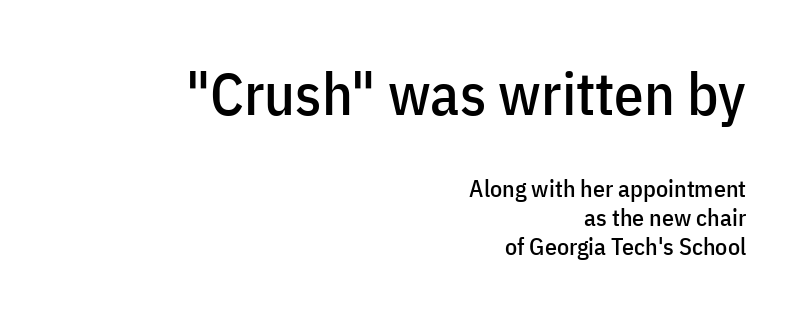
The image shows 59 px condensed sans-serif type, upright; set right-aligned, line spacing 1.2x, normal letter spacing, not underlined; the first (top) block is 2.46x larger; low stroke contrast and a medium x-height.
